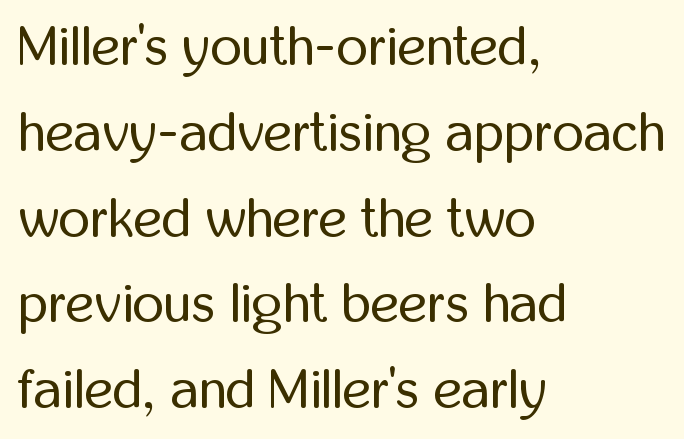
{"serif": "no", "italic": "no", "bold": "no", "weight": "regular", "width": "condensed", "stroke_contrast": "low", "x_height": "medium", "monospaced": "no", "underline": "no", "align": "left", "line_spacing": "normal", "line_spacing_ratio": 1.56, "letter_spacing": "normal", "letter_spacing_em": 0.0, "glyph_px": 55}
